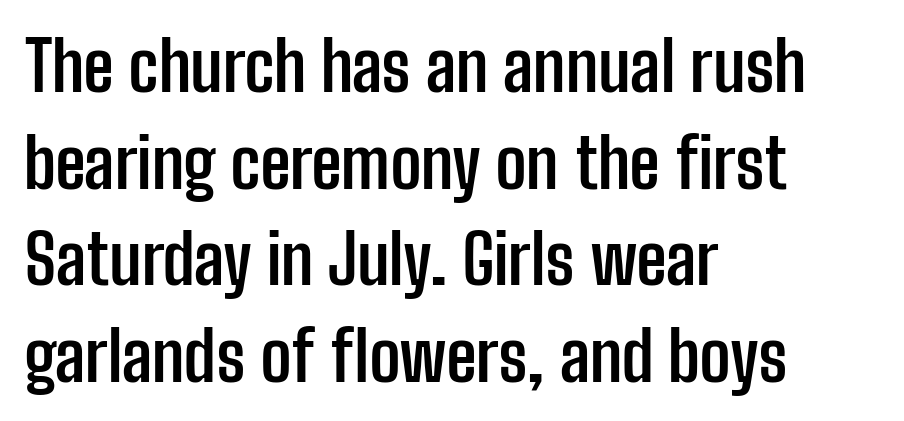
The image shows 69 px semibold, condensed sans-serif type, upright; set left-aligned, normal line spacing (1.4x), normal letter spacing, not underlined; low stroke contrast and a medium x-height.
